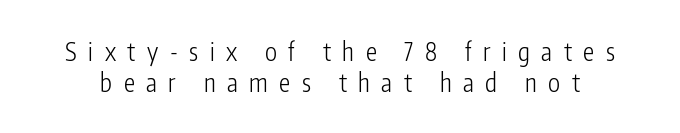
Q: Is the text bold? A: No.
Q: Is the text italic (slanted)? A: No, it is upright.
Q: Is the text underlined? A: No.
Q: Is the spacing between letters normal or unusually wide? A: Unusually wide.
